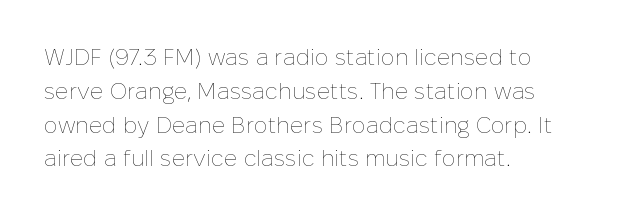
Q: Is the text bold? A: No.
Q: Is the text italic (slanted)? A: No, it is upright.
Q: Is the text underlined? A: No.
Q: How is the paragraph aligned? A: Left-aligned.
Q: Is the spacing between letters normal or unusually wide? A: Normal.
Q: Is the spacing between lines tight, normal or loose? A: Normal.
